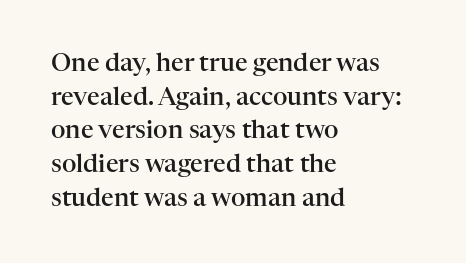
Is there any slant? The stems are plumb. Only glyphs here, with clear space below each row. A fair bit of extra ink — the face is semibold, not bold. Honestly, the row spacing looks completely unremarkable. These lines stack with their left ends in a neat column.
